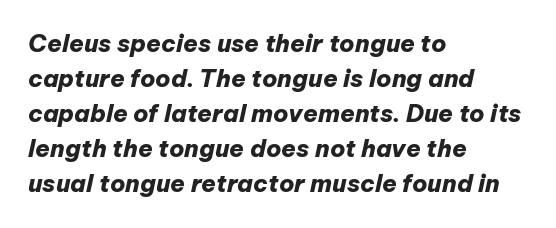
The image shows 24 px bold type, italic (leaning right); set left-aligned, normal line spacing (1.46x), normal letter spacing, not underlined.
